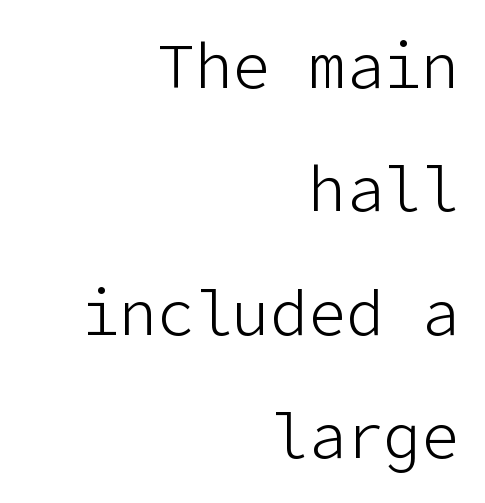
{"serif": "no", "italic": "no", "bold": "no", "weight": "light", "width": "normal", "stroke_contrast": "low", "x_height": "medium", "underline": "no", "align": "right", "line_spacing": "loose", "line_spacing_ratio": 1.96, "letter_spacing": "normal", "letter_spacing_em": 0.0, "glyph_px": 63}
